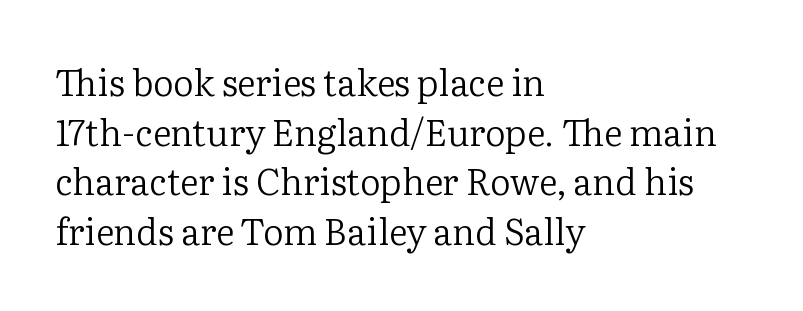
The image shows 36 px regular-weight serif type, upright; set left-aligned, normal line spacing (1.38x), normal letter spacing, not underlined; low stroke contrast and a medium x-height.
